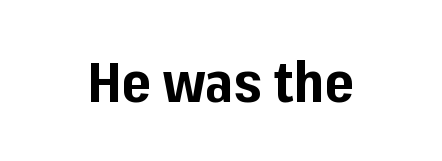
The image shows 56 px bold sans-serif type, upright; set centered, normal letter spacing, not underlined; low stroke contrast and a medium x-height.
